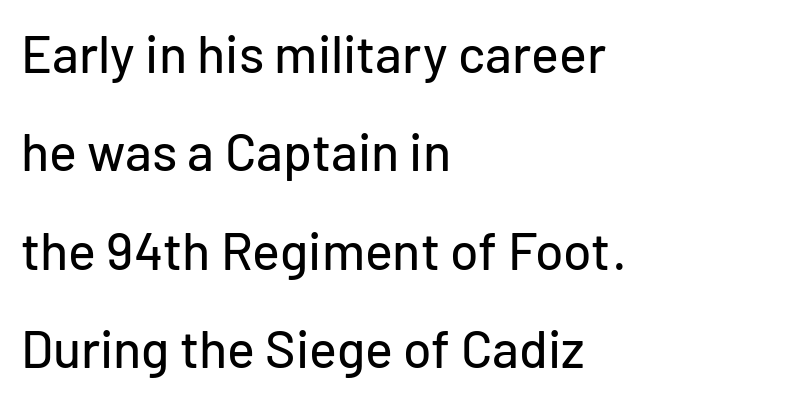
{"serif": "no", "italic": "no", "width": "normal", "stroke_contrast": "low", "x_height": "medium", "monospaced": "no", "underline": "no", "align": "left", "line_spacing_ratio": 1.89, "letter_spacing": "normal", "letter_spacing_em": 0.0, "glyph_px": 52}
